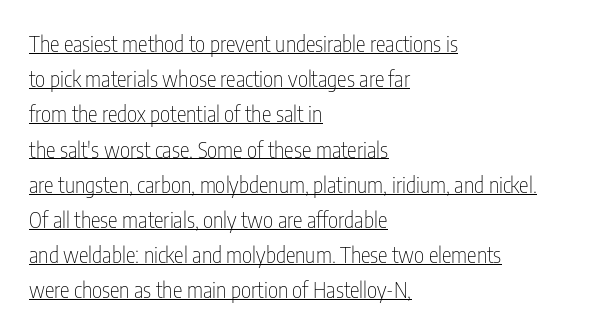
Q: Is the text bold? A: No.
Q: Is the text italic (slanted)? A: No, it is upright.
Q: Is the text underlined? A: Yes.
Q: How is the paragraph aligned? A: Left-aligned.
Q: Is the spacing between letters normal or unusually wide? A: Normal.
Q: Is the spacing between lines tight, normal or loose? A: Normal.
